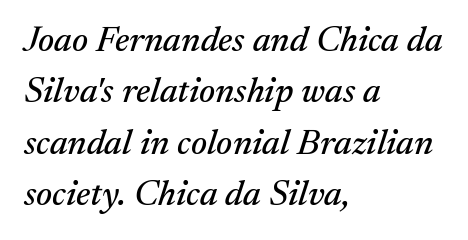
Q: Is the text italic (slanted)? A: Yes, it leans right by about 17 degrees.
Q: Is the typeface a serif or a sans-serif typeface? A: Serif.
Q: Is the text underlined? A: No.
Q: How is the paragraph aligned? A: Left-aligned.
Q: Is the spacing between letters normal or unusually wide? A: Normal.
Q: Is the spacing between lines tight, normal or loose? A: Normal.
Q: Width (condensed, normal, or wide)? A: Normal.
Q: Stroke contrast? A: Medium.
Q: x-height? A: Medium.
Q: Monospaced? A: No.
